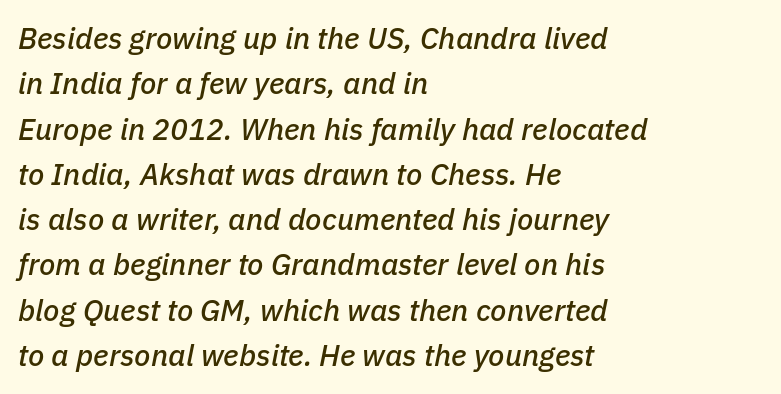
Q: Is the text italic (slanted)? A: Yes, it leans right by about 11 degrees.
Q: Is the text underlined? A: No.
Q: How is the paragraph aligned? A: Left-aligned.
Q: Is the spacing between letters normal or unusually wide? A: Normal.
Q: Is the spacing between lines tight, normal or loose? A: Normal.
Q: Width (condensed, normal, or wide)? A: Normal.
Q: Stroke contrast? A: Low.
Q: x-height? A: Medium.
Q: Monospaced? A: No.
